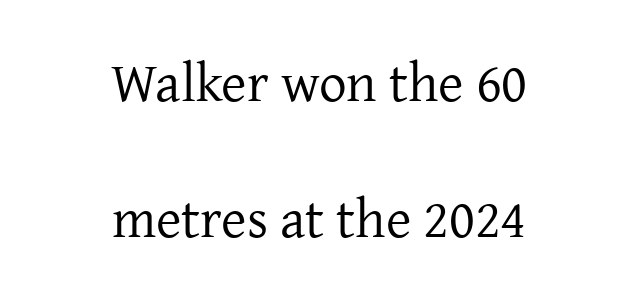
The image shows 55 px regular-weight serif type, upright; set centered, loose line spacing (2.47x), normal letter spacing, not underlined; low stroke contrast and a medium x-height.
